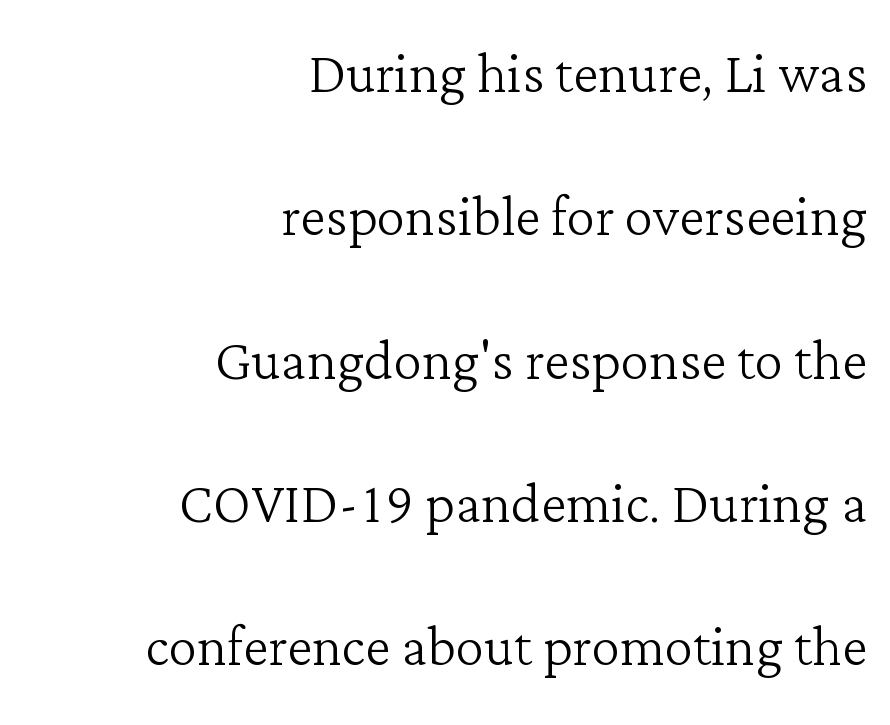
The image shows 72 px light serif type, upright; set right-aligned, loose line spacing (1.99x), normal letter spacing, not underlined; low stroke contrast and a medium x-height.
